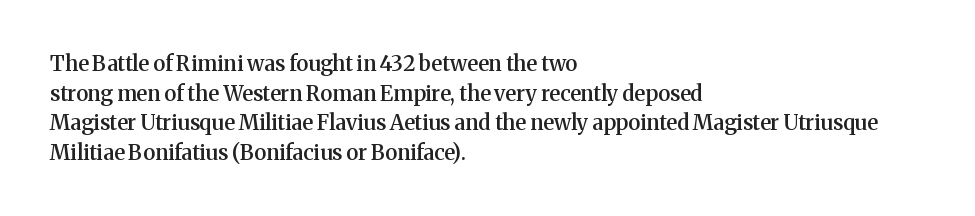
{"italic": "no", "bold": "semi", "underline": "no", "align": "left", "line_spacing": "normal", "line_spacing_ratio": 1.41, "letter_spacing": "normal", "letter_spacing_em": 0.0, "glyph_px": 21}
